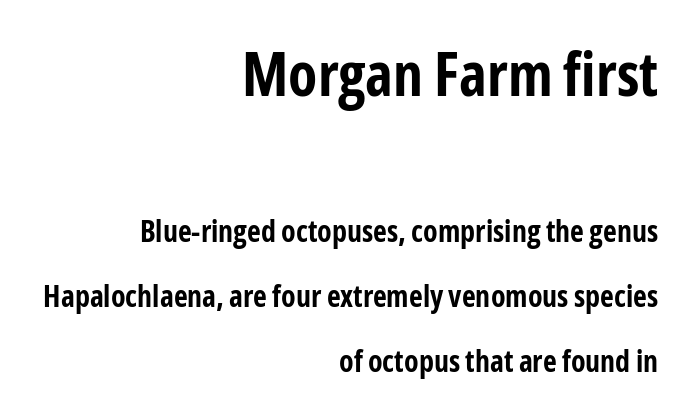
Right-aligned paragraph, ragged on the left. These two chunks differ in scale, with the top chunk taking the larger measure. Each glyph is drawn with heavy, bold strokes. The glyphs are unaccompanied by any horizontal stroke below them. A sans-serif font was chosen for this passage. You could fit nearly another row in the gap between these rows.
